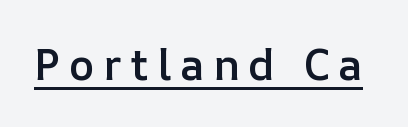
The image shows 43 px semibold type, upright; set unusually wide letter spacing (+0.2 em), underlined; low stroke contrast and a medium x-height.
